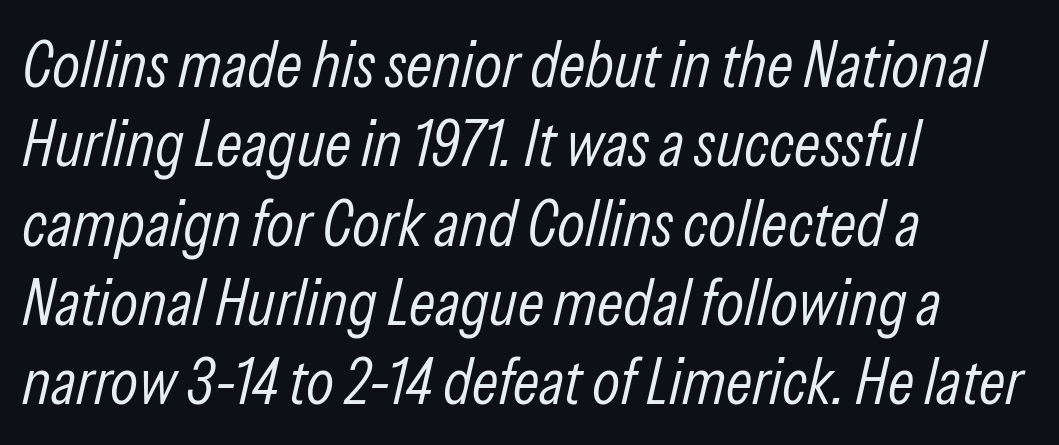
Style check: oblique. This rendering features lettering with no underline. These lines are rendered in a variable-pitch font. One-word summary of the alignment: left.
